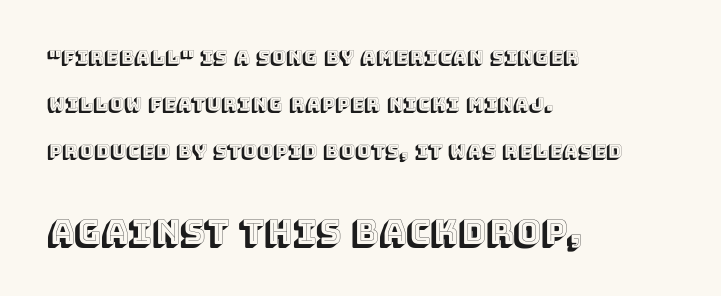
{"italic": "no", "width": "normal", "x_height": "large", "monospaced": "no", "underline": "no", "align": "left", "line_spacing": "loose", "line_spacing_ratio": 2.48, "letter_spacing": "normal", "letter_spacing_em": 0.0, "larger_block": "second", "size_ratio": 1.74, "glyph_px": 33}
